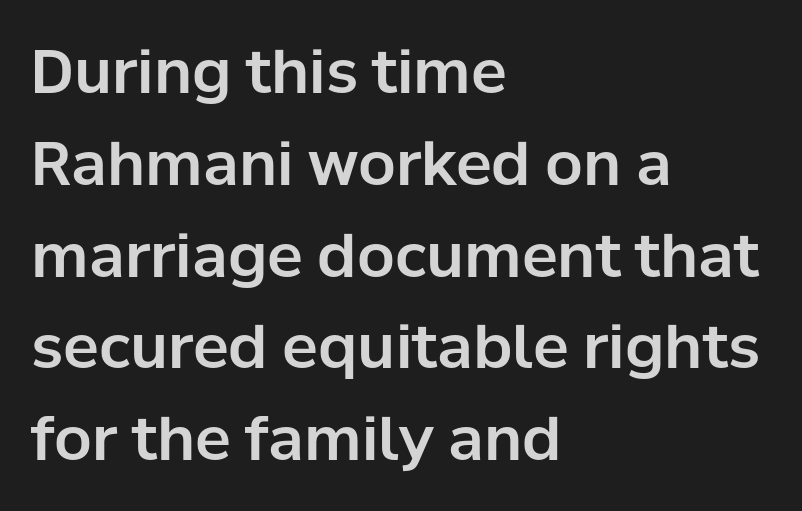
The image shows 60 px sans-serif type, upright; set left-aligned, normal line spacing (1.53x), normal letter spacing, not underlined; low stroke contrast and a medium x-height.
